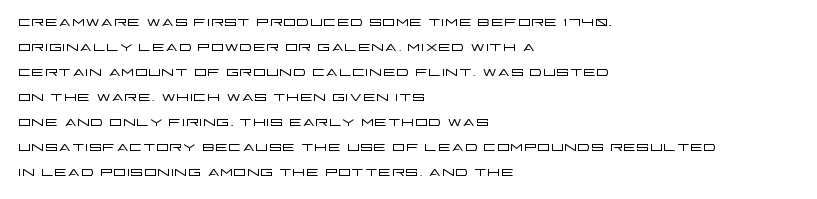
Underline: absent. These glyphs show unthickened strokes, regular width or finer. The leading is moderate, giving the passage an even texture. Upright lettering throughout.
